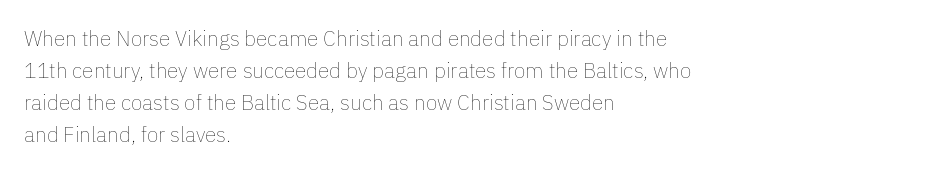
{"italic": "no", "bold": "no", "underline": "no", "align": "left", "line_spacing": "normal", "line_spacing_ratio": 1.53, "letter_spacing": "normal", "letter_spacing_em": 0.0, "glyph_px": 21}
